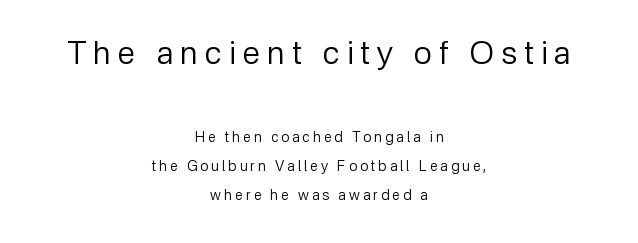
Is this a sans? Yes — the strokes have no serifs. Do the characters align in a grid? No, the font is proportional. A student would notice the top passage is typeset larger than what follows. Both edges are ragged and mirror each other, which tells us the setting is centered. Rows of type keep a wide berth in the vertical direction. The glyphs are unaccompanied by any horizontal stroke below them.
